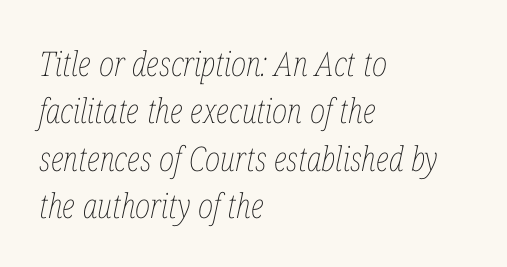
Descenders hang freely into open space. The horizontal fit of the characters is conventional and even. The whole block is typeset with a tilt. A typesetter would call this leading conventional body-copy spacing. The font is comparable to plain body text, perhaps lighter.
